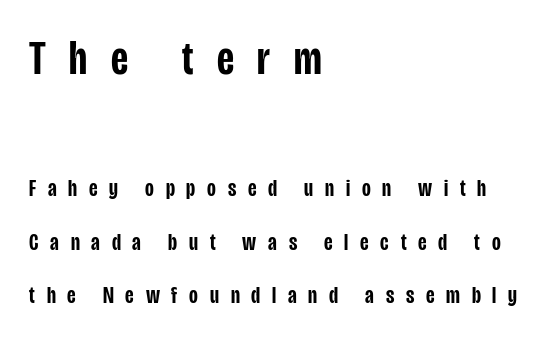
Q: Is the text bold? A: Semi-bold.
Q: Is the text italic (slanted)? A: No, it is upright.
Q: Is the typeface a serif or a sans-serif typeface? A: Sans-serif.
Q: Is the text underlined? A: No.
Q: How is the paragraph aligned? A: Left-aligned.
Q: Is the spacing between letters normal or unusually wide? A: Unusually wide.
Q: Is the spacing between lines tight, normal or loose? A: Loose.
Q: Which block of text is set in a larger size, the first (top) or the second (bottom)? A: The first (top) one.
Q: Width (condensed, normal, or wide)? A: Condensed.
Q: Stroke contrast? A: Low.
Q: x-height? A: Large.
Q: Monospaced? A: No.
